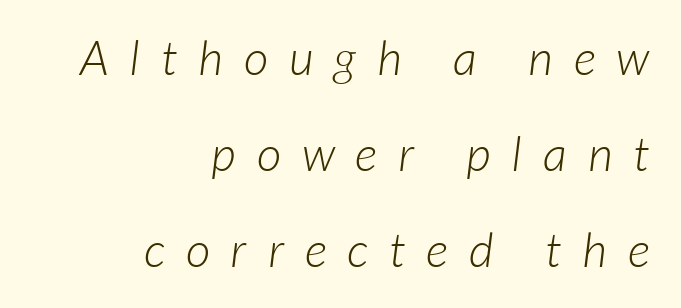
{"serif": "no", "bold": "no", "weight": "light", "width": "normal", "stroke_contrast": "low", "x_height": "medium", "monospaced": "no", "underline": "no", "align": "right", "line_spacing": "loose", "line_spacing_ratio": 2.0, "letter_spacing": "wide", "letter_spacing_em": 0.44, "glyph_px": 48}
